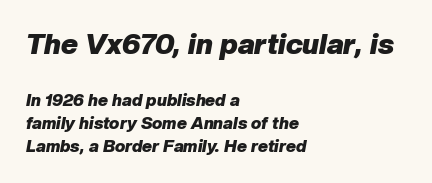
{"italic": "yes", "lean": "right", "slant_degrees": 10, "bold": "yes", "weight": "heavy", "width": "normal", "stroke_contrast": "low", "x_height": "medium", "monospaced": "no", "underline": "no", "align": "left", "line_spacing": "normal", "line_spacing_ratio": 1.36, "letter_spacing": "normal", "letter_spacing_em": 0.0, "larger_block": "first", "size_ratio": 1.71, "glyph_px": 29}
